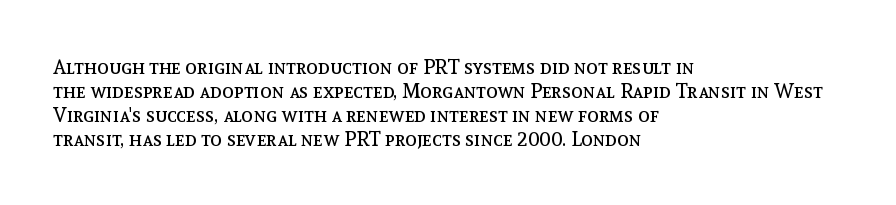
Descenders are the only things crossing below the line. Letters have the restrained weight of plain body copy at most. Where is the straight margin? On the left. Between one letter and the next there's only the usual sliver of space.
